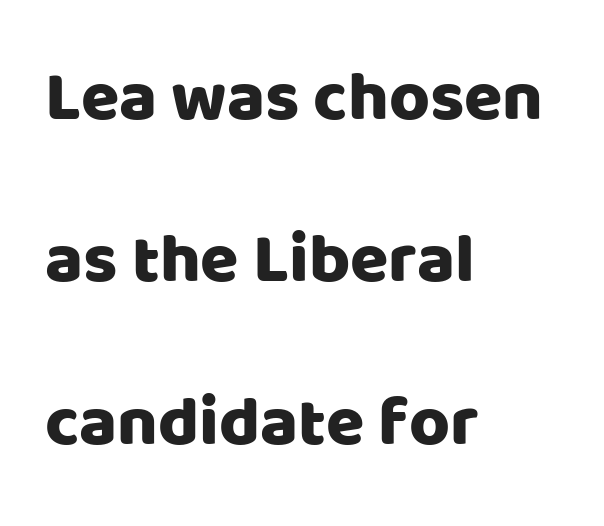
The image shows 70 px sans-serif type, upright; set left-aligned, loose line spacing (2.32x), normal letter spacing, not underlined; low stroke contrast and a large x-height.
